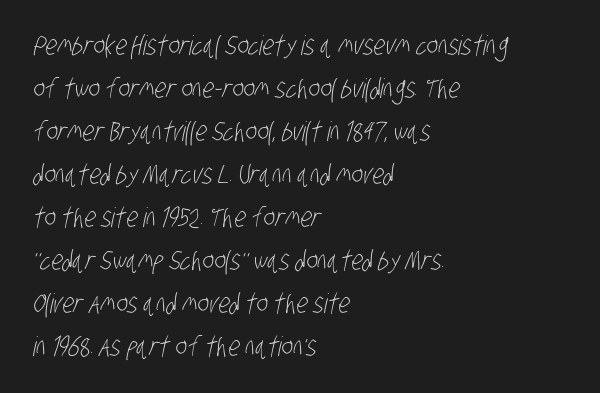
{"bold": "no", "underline": "no", "align": "left", "line_spacing": "normal", "line_spacing_ratio": 1.59, "letter_spacing": "normal", "letter_spacing_em": 0.0, "glyph_px": 27}
